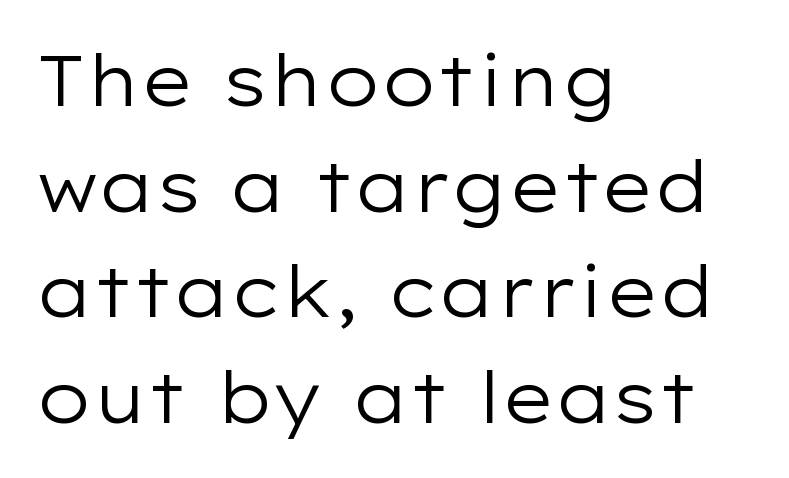
Note the varied advance widths — an 'i' is clearly narrower than an 'm'. This sample uses plain, unmodified letter spacing. Any mark beneath the type? The region is blank. The font's upright variant was chosen for this text.
